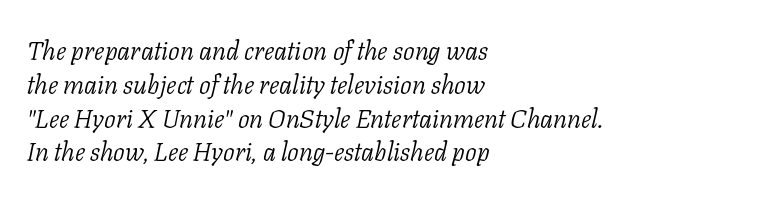
The image shows 26 px text type, italic (leaning right); set left-aligned, normal line spacing (1.3x), normal letter spacing, not underlined.
